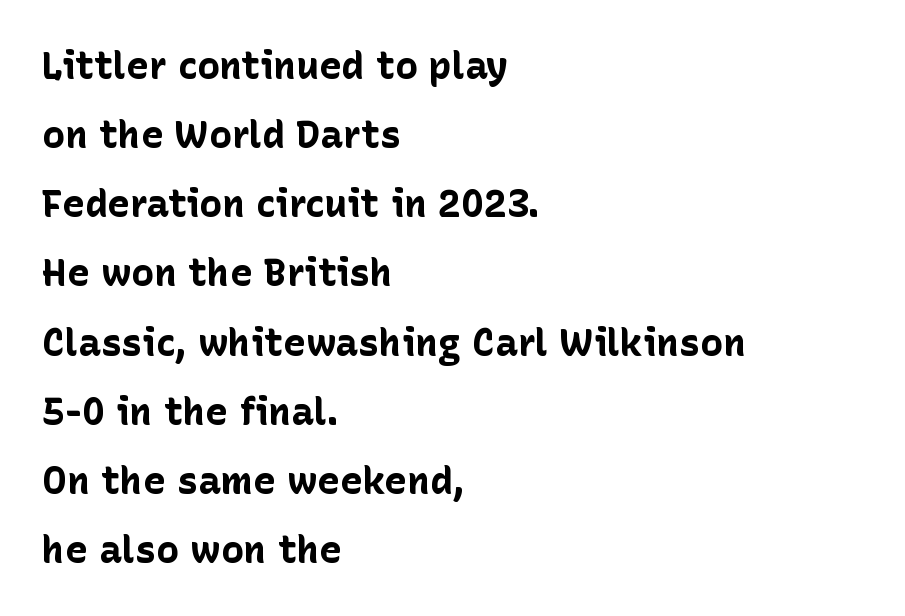
How heavy is the stroke? Heavy — this is a bold. Designer's note — italics off, roman on. A typesetter would label this face a sans. What stands out about the letter spacing? Nothing — it is the standard amount. Leftover space on each line is placed entirely after the last word.
